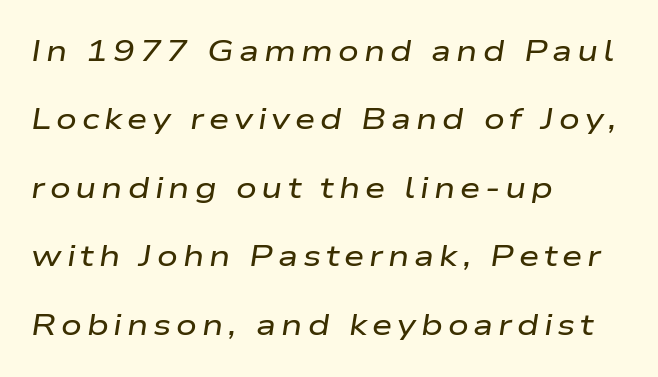
Q: Is the text italic (slanted)? A: Yes, it leans right by about 9 degrees.
Q: Is the text underlined? A: No.
Q: How is the paragraph aligned? A: Left-aligned.
Q: Is the spacing between lines tight, normal or loose? A: Loose.
Q: Width (condensed, normal, or wide)? A: Wide.
Q: Stroke contrast? A: Low.
Q: x-height? A: Medium.
Q: Monospaced? A: No.
